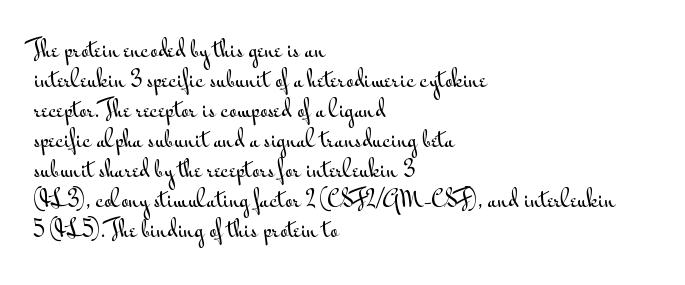
Q: Is the text underlined? A: No.
Q: How is the paragraph aligned? A: Left-aligned.
Q: Is the spacing between letters normal or unusually wide? A: Normal.
Q: Is the spacing between lines tight, normal or loose? A: Normal.
